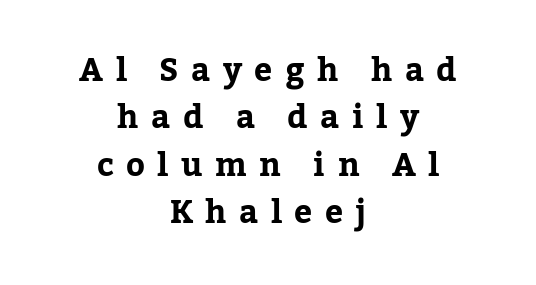
The image shows 32 px serif type, upright; set centered, normal line spacing (1.48x), unusually wide letter spacing (+0.39 em), not underlined; low stroke contrast and a medium x-height.
